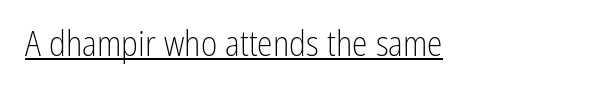
The axis of the letterforms is exactly vertical. Proportional: the letters do not fall into vertical columns. Glance below the letters and you will spot a drawn line. The letters carry no serifs — their stems end cleanly without finishing strokes.
